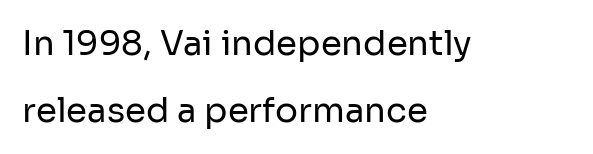
Q: Is the text bold? A: No.
Q: Is the text italic (slanted)? A: No, it is upright.
Q: Is the typeface a serif or a sans-serif typeface? A: Sans-serif.
Q: Is the text underlined? A: No.
Q: How is the paragraph aligned? A: Left-aligned.
Q: Is the spacing between letters normal or unusually wide? A: Normal.
Q: Is the spacing between lines tight, normal or loose? A: Loose.
Q: Width (condensed, normal, or wide)? A: Normal.
Q: Stroke contrast? A: Low.
Q: x-height? A: Medium.
Q: Monospaced? A: No.
